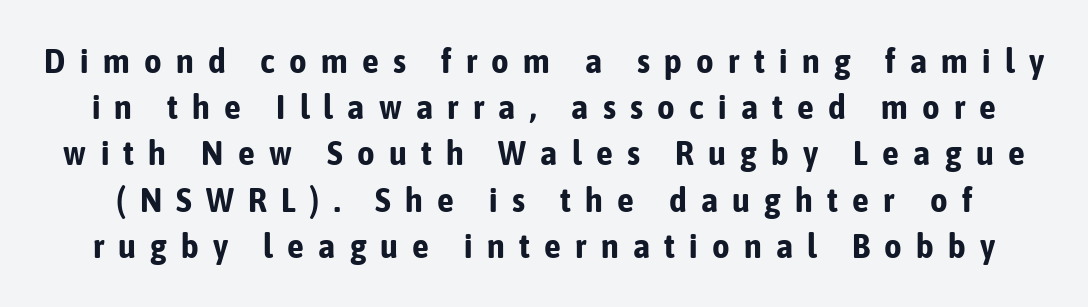
You could not count columns in this text — the font is proportionally spaced. This rendering widens character spacing well past its baseline value. Typesetter's note: full bold, strokes at maximum text heaviness. What's the leading like? Ordinary, nothing unusual. Ordinary non-slanted type is in use. Only glyphs here, with clear space below each row.
